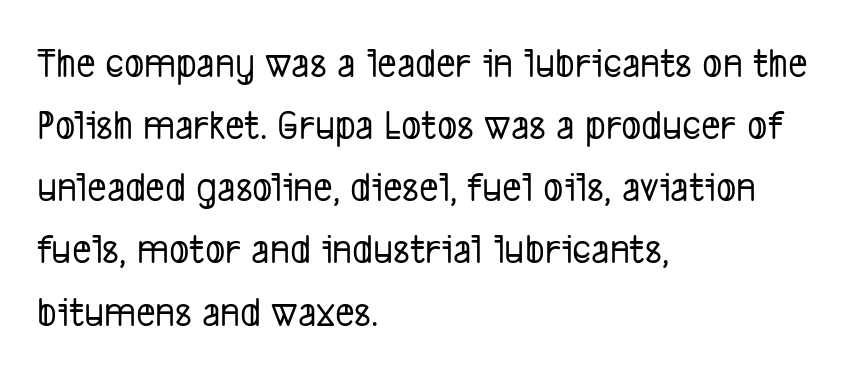
Q: Is the typeface a serif or a sans-serif typeface? A: Sans-serif.
Q: Is the text underlined? A: No.
Q: How is the paragraph aligned? A: Left-aligned.
Q: Is the spacing between letters normal or unusually wide? A: Normal.
Q: Is the spacing between lines tight, normal or loose? A: Normal.
Q: Width (condensed, normal, or wide)? A: Condensed.
Q: Stroke contrast? A: Low.
Q: x-height? A: Medium.
Q: Monospaced? A: No.
